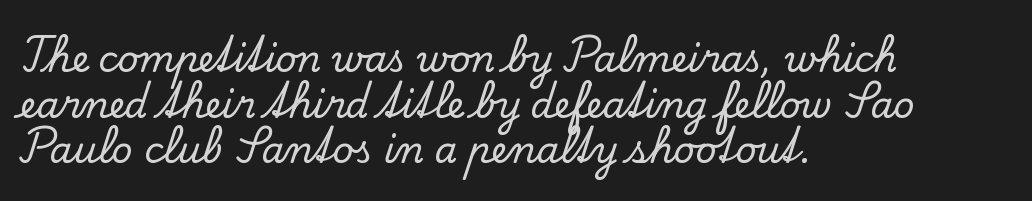
{"serif": "yes", "width": "normal", "stroke_contrast": "low", "x_height": "small", "monospaced": "no", "underline": "no", "align": "left", "line_spacing": "normal", "line_spacing_ratio": 1.27, "letter_spacing": "normal", "letter_spacing_em": 0.0, "glyph_px": 36}
